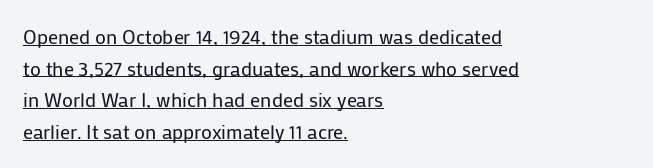
The letters stand upright; this is a roman face. No heavy texture on the line: the type isn't bold. In terms of leading, this rendering sits right in the middle. In CSS terms this would be text-align: left. How are the letters spaced? Ordinarily, with no added tracking. The glyphs are accompanied by a horizontal stroke just below them.
